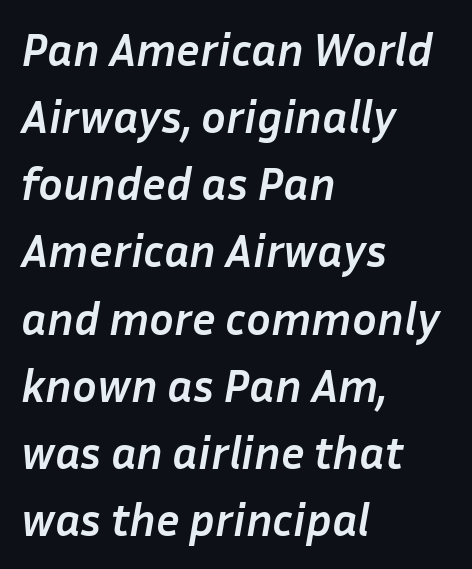
The image shows 46 px semibold type, italic (leaning right); set left-aligned, normal line spacing (1.46x), normal letter spacing, not underlined; low stroke contrast and a medium x-height.
